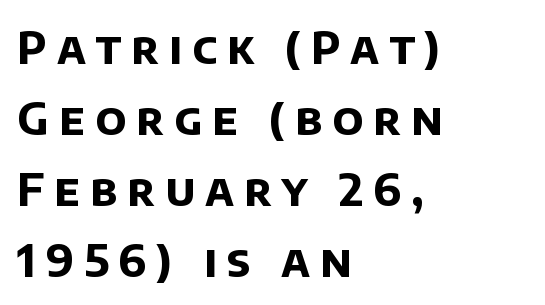
Nothing sits at the stroke ends, so this counts as sans-serif. Does the copy run flush right? No — it runs flush left. Weight: bold. Inter-character spacing is expanded well beyond the font's built-in metrics. The space directly below the letters is spotless.
